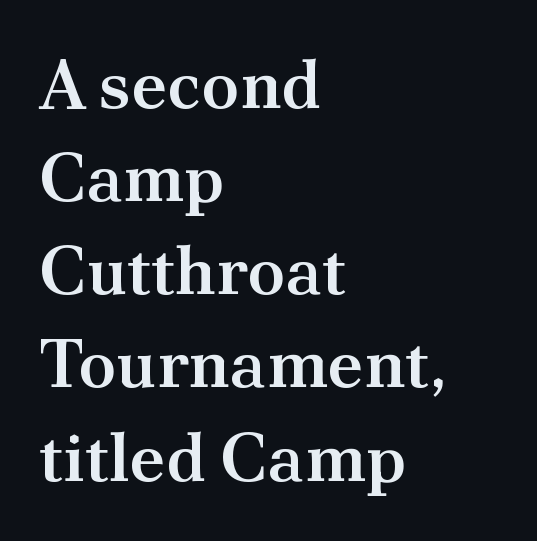
Q: Is the text bold? A: Semi-bold.
Q: Is the text italic (slanted)? A: No, it is upright.
Q: Is the typeface a serif or a sans-serif typeface? A: Serif.
Q: Is the text underlined? A: No.
Q: How is the paragraph aligned? A: Left-aligned.
Q: Is the spacing between letters normal or unusually wide? A: Normal.
Q: Is the spacing between lines tight, normal or loose? A: Normal.
Q: Width (condensed, normal, or wide)? A: Normal.
Q: Stroke contrast? A: Medium.
Q: x-height? A: Small.
Q: Monospaced? A: No.
